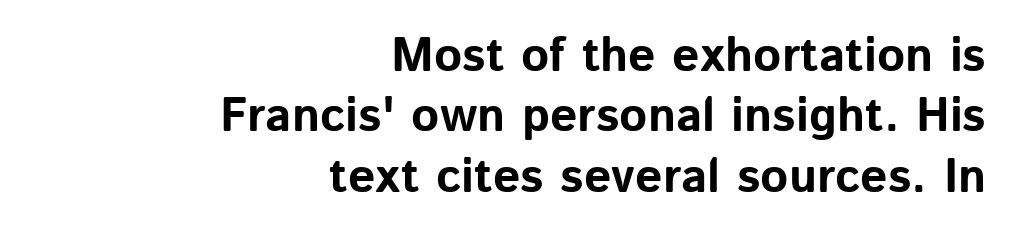
Q: Is the text bold? A: Yes.
Q: Is the text italic (slanted)? A: No, it is upright.
Q: Is the typeface a serif or a sans-serif typeface? A: Sans-serif.
Q: Is the text underlined? A: No.
Q: How is the paragraph aligned? A: Right-aligned.
Q: Is the spacing between letters normal or unusually wide? A: Normal.
Q: Is the spacing between lines tight, normal or loose? A: Normal.
Q: Width (condensed, normal, or wide)? A: Normal.
Q: Stroke contrast? A: Low.
Q: x-height? A: Medium.
Q: Monospaced? A: No.
